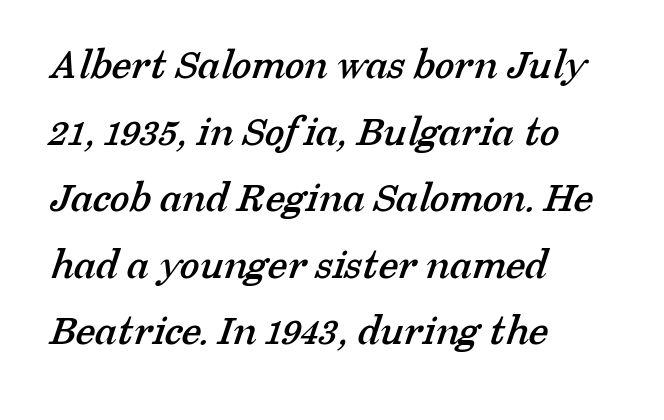
{"serif": "yes", "width": "normal", "stroke_contrast": "low", "x_height": "medium", "monospaced": "no", "underline": "no", "align": "left", "line_spacing": "normal", "line_spacing_ratio": 1.48, "letter_spacing": "normal", "letter_spacing_em": 0.0, "glyph_px": 45}
